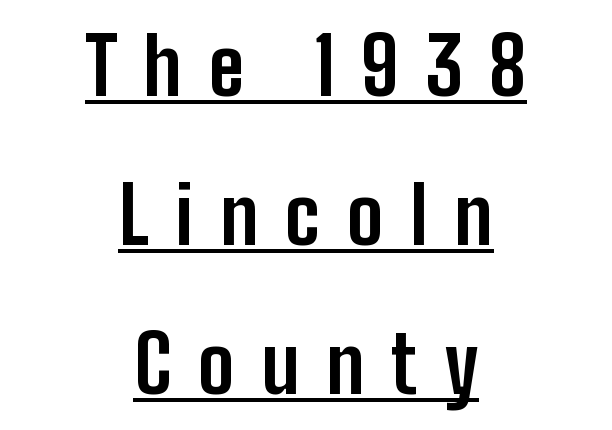
Q: Is the text bold? A: Yes.
Q: Is the text italic (slanted)? A: No, it is upright.
Q: Is the typeface a serif or a sans-serif typeface? A: Sans-serif.
Q: Is the text underlined? A: Yes.
Q: How is the paragraph aligned? A: Centered.
Q: Is the spacing between letters normal or unusually wide? A: Unusually wide.
Q: Is the spacing between lines tight, normal or loose? A: Loose.
Q: Width (condensed, normal, or wide)? A: Condensed.
Q: Stroke contrast? A: Low.
Q: x-height? A: Medium.
Q: Monospaced? A: No.
